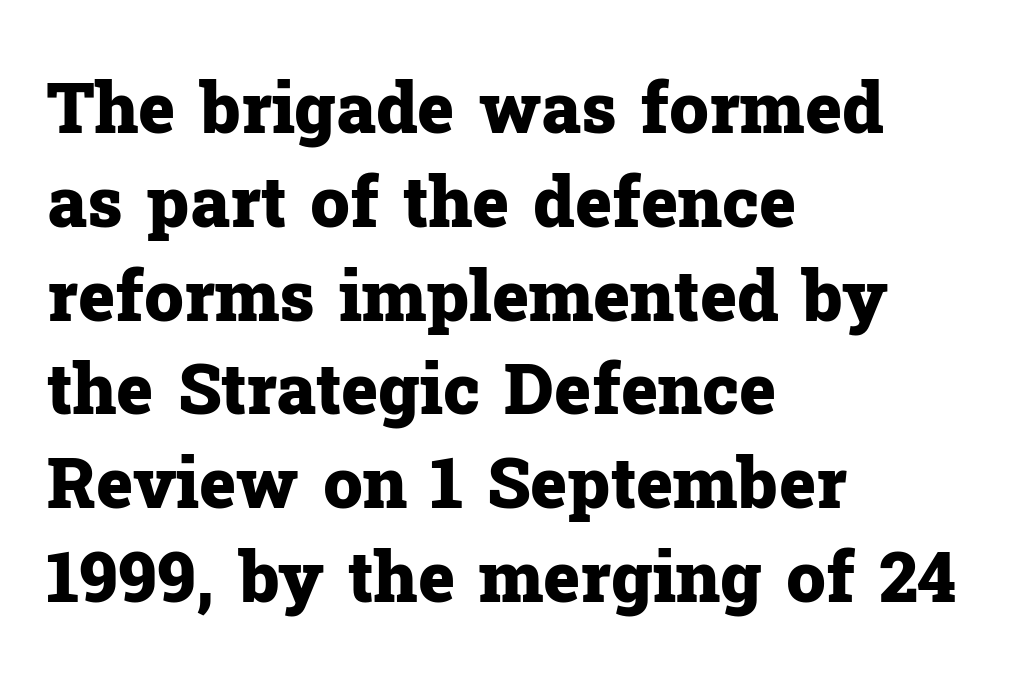
Q: Is the text bold? A: Yes.
Q: Is the text italic (slanted)? A: No, it is upright.
Q: Is the typeface a serif or a sans-serif typeface? A: Serif.
Q: Is the text underlined? A: No.
Q: How is the paragraph aligned? A: Left-aligned.
Q: Is the spacing between letters normal or unusually wide? A: Normal.
Q: Is the spacing between lines tight, normal or loose? A: Normal.
Q: Width (condensed, normal, or wide)? A: Normal.
Q: Stroke contrast? A: Low.
Q: x-height? A: Medium.
Q: Monospaced? A: No.
